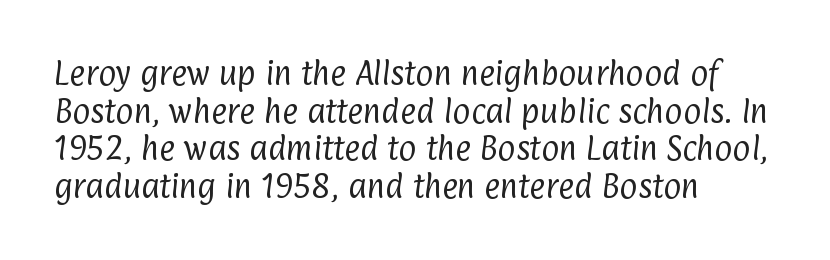
The passage shown has conventional tracking throughout. The lines are quadded left. Bare-footed words on every line. Is there much room between lines? A standard amount, neither cramped nor airy. Weight class: somewhere from thin through regular.
